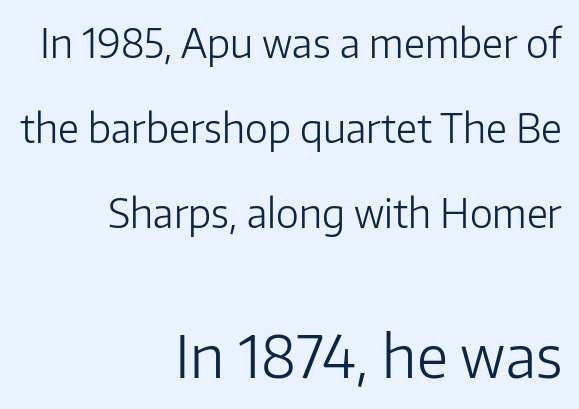
{"serif": "no", "italic": "no", "bold": "no", "weight": "light", "width": "normal", "stroke_contrast": "low", "x_height": "medium", "monospaced": "no", "underline": "no", "align": "right", "line_spacing": "loose", "line_spacing_ratio": 2.18, "letter_spacing": "normal", "letter_spacing_em": 0.0, "larger_block": "second", "size_ratio": 1.49, "glyph_px": 58}
